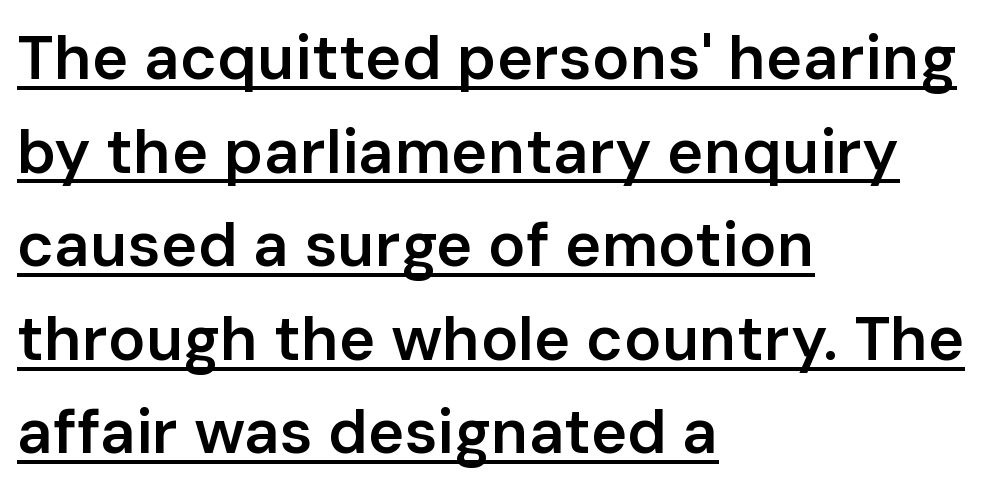
Q: Is the text bold? A: Semi-bold.
Q: Is the text italic (slanted)? A: No, it is upright.
Q: Is the typeface a serif or a sans-serif typeface? A: Sans-serif.
Q: Is the text underlined? A: Yes.
Q: How is the paragraph aligned? A: Left-aligned.
Q: Is the spacing between letters normal or unusually wide? A: Normal.
Q: Is the spacing between lines tight, normal or loose? A: Normal.
Q: Width (condensed, normal, or wide)? A: Normal.
Q: Stroke contrast? A: Low.
Q: x-height? A: Medium.
Q: Monospaced? A: No.
